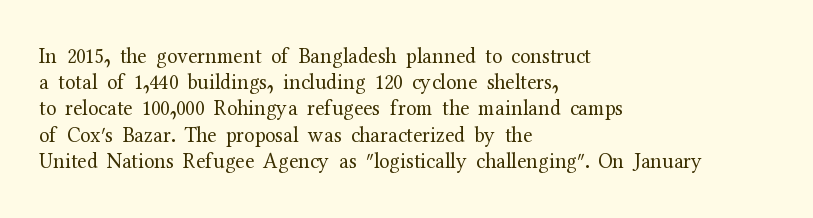
The image shows 21 px text type, upright; set left-aligned, normal line spacing (1.25x), normal letter spacing, not underlined.
